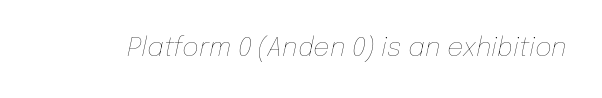
Caption: standard tracking, unaltered. Italic: yes, the glyphs are oblique. Ink coverage per letter is moderate at most. No word sits above an underline.
